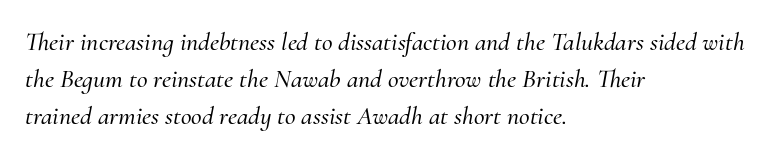
{"italic": "yes", "lean": "right", "slant_degrees": 10, "underline": "no", "align": "left", "line_spacing": "normal", "line_spacing_ratio": 1.42, "letter_spacing": "normal", "letter_spacing_em": 0.0, "glyph_px": 26}
